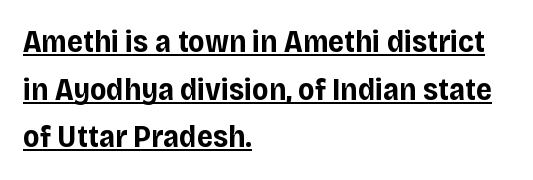
{"serif": "no", "italic": "no", "bold": "yes", "weight": "bold", "width": "normal", "stroke_contrast": "low", "x_height": "large", "monospaced": "no", "underline": "yes", "align": "left", "line_spacing": "normal", "line_spacing_ratio": 1.54, "letter_spacing": "normal", "letter_spacing_em": 0.0, "glyph_px": 31}
